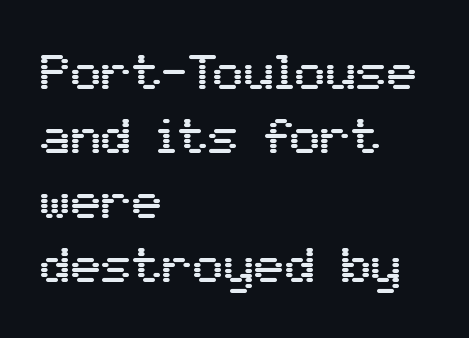
Q: Is the text italic (slanted)? A: No, it is upright.
Q: Is the typeface a serif or a sans-serif typeface? A: Sans-serif.
Q: Is the text underlined? A: No.
Q: How is the paragraph aligned? A: Left-aligned.
Q: Is the spacing between letters normal or unusually wide? A: Normal.
Q: Is the spacing between lines tight, normal or loose? A: Normal.
Q: Width (condensed, normal, or wide)? A: Normal.
Q: Stroke contrast? A: Medium.
Q: x-height? A: Medium.
Q: Monospaced? A: No.
